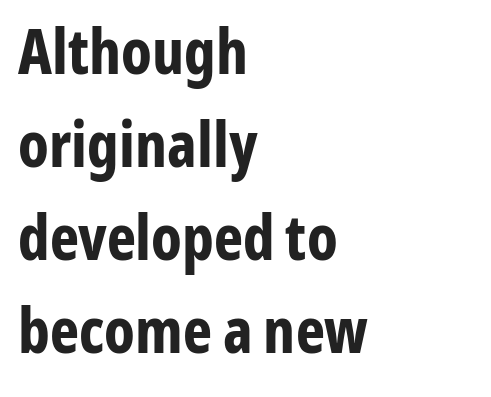
Spacing verdict: proportional, widths tailored to each character. The compositor pushed each line to the left boundary. These words are printed bold, with thick strokes throughout. The letters stand straight up with perfectly vertical stems.
